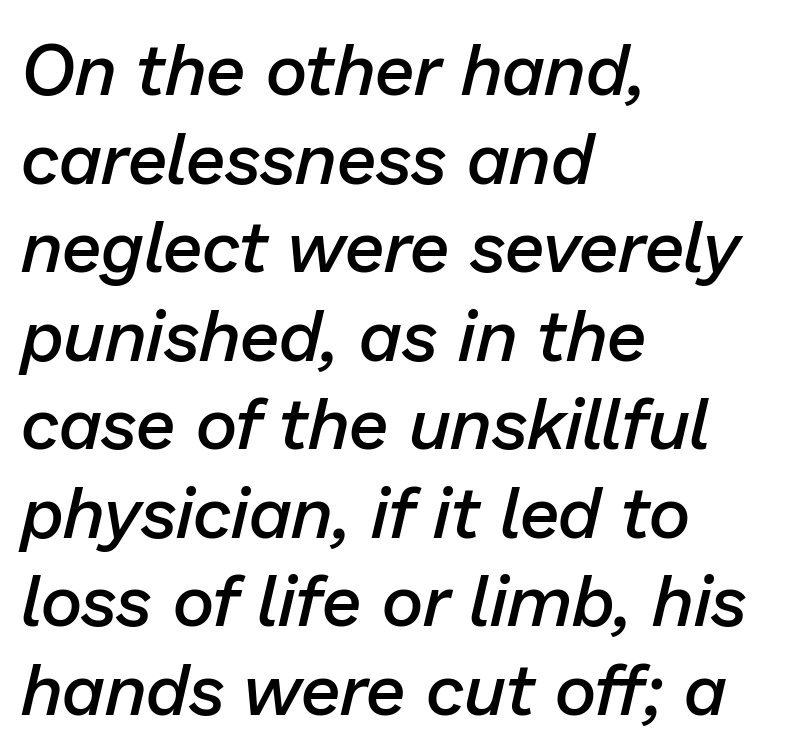
Q: Is the text bold? A: Semi-bold.
Q: Is the text italic (slanted)? A: Yes, it leans right by about 13 degrees.
Q: Is the text underlined? A: No.
Q: How is the paragraph aligned? A: Left-aligned.
Q: Is the spacing between letters normal or unusually wide? A: Normal.
Q: Width (condensed, normal, or wide)? A: Normal.
Q: Stroke contrast? A: Low.
Q: x-height? A: Medium.
Q: Monospaced? A: No.
